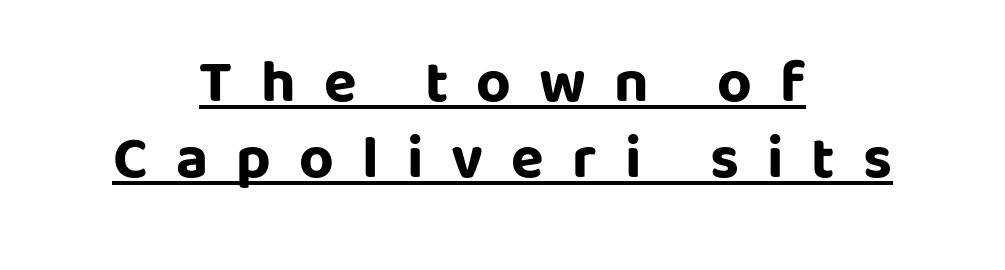
A continuous stroke trails under the words, as in a hyperlink. Ordinary non-slanted type is in use. The passage shown has open, widely tracked lettering throughout. Character widths vary here, with narrow letters taking less room than wide ones. Plenty of ink on the page — the face is bold. The vertical gap from one line to the next is medium.
